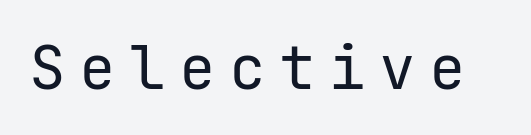
{"serif": "no", "italic": "no", "bold": "no", "weight": "regular", "width": "normal", "stroke_contrast": "low", "x_height": "medium", "monospaced": "yes", "underline": "no", "letter_spacing": "wide", "letter_spacing_em": 0.22, "glyph_px": 61}
